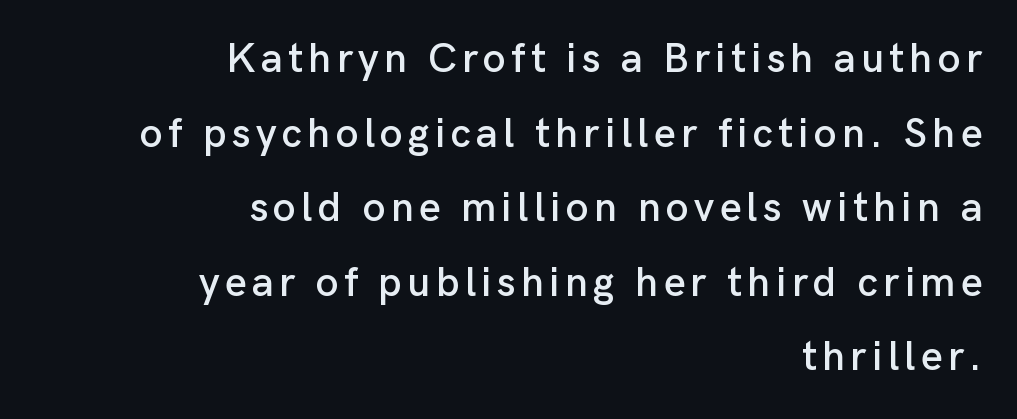
{"serif": "no", "italic": "no", "width": "normal", "stroke_contrast": "low", "x_height": "medium", "monospaced": "no", "underline": "no", "align": "right", "line_spacing_ratio": 1.82, "glyph_px": 41}
